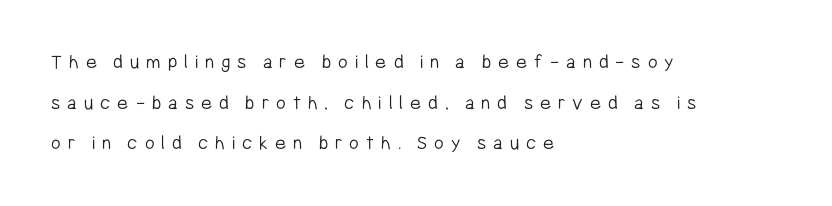
{"italic": "no", "bold": "no", "underline": "no", "align": "left", "line_spacing": "loose", "line_spacing_ratio": 1.94, "letter_spacing": "wide", "letter_spacing_em": 0.33, "glyph_px": 21}
